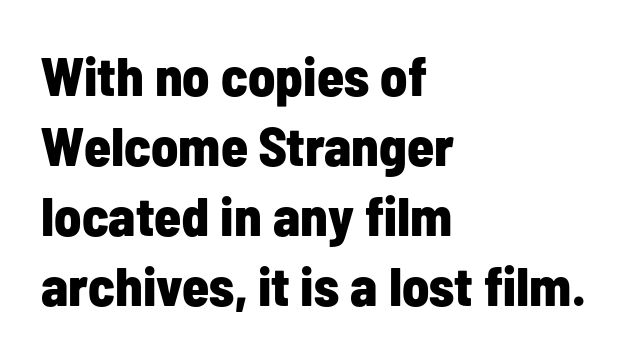
{"serif": "no", "italic": "no", "bold": "yes", "weight": "bold", "width": "condensed", "stroke_contrast": "low", "x_height": "medium", "monospaced": "no", "underline": "no", "align": "left", "line_spacing": "normal", "line_spacing_ratio": 1.27, "letter_spacing": "normal", "letter_spacing_em": 0.0, "glyph_px": 55}
